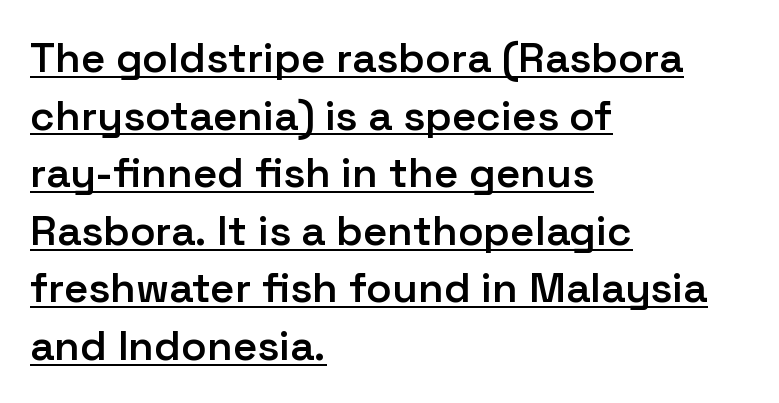
Regarding leading, the lines here are spaced in the standard way. Every stem runs plumb, perpendicular to the baseline. This rendering leaves character spacing at its baseline value. Examine the stroke ends and you'll find no serifs. Does the copy run flush right? No — it runs flush left. As a designer I'd log this as weight 600, semibold.
